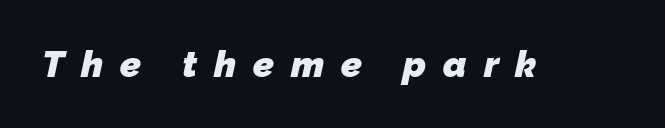
{"serif": "no", "bold": "yes", "weight": "heavy", "width": "normal", "stroke_contrast": "low", "x_height": "medium", "monospaced": "no", "underline": "no", "letter_spacing": "wide", "letter_spacing_em": 0.45, "glyph_px": 37}
